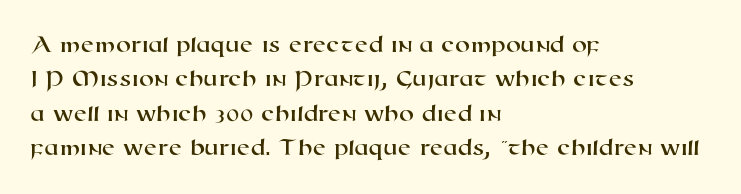
Q: Is the text underlined? A: No.
Q: How is the paragraph aligned? A: Left-aligned.
Q: Is the spacing between letters normal or unusually wide? A: Normal.
Q: Is the spacing between lines tight, normal or loose? A: Normal.
